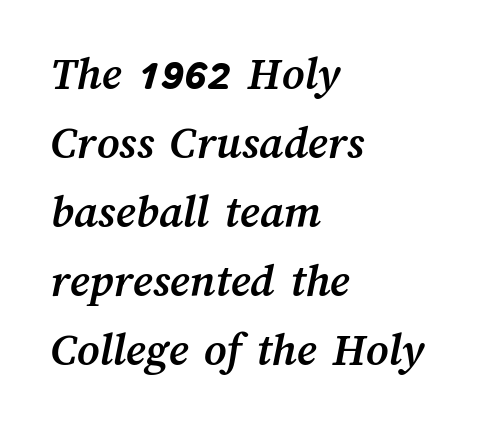
{"bold": "yes", "weight": "semibold", "width": "normal", "stroke_contrast": "medium", "x_height": "medium", "monospaced": "no", "underline": "no", "align": "left", "line_spacing": "normal", "line_spacing_ratio": 1.44, "letter_spacing": "normal", "letter_spacing_em": 0.0, "glyph_px": 48}
